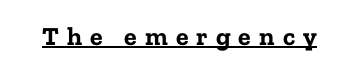
{"italic": "no", "bold": "yes", "underline": "yes", "letter_spacing": "wide", "letter_spacing_em": 0.31, "glyph_px": 26}
